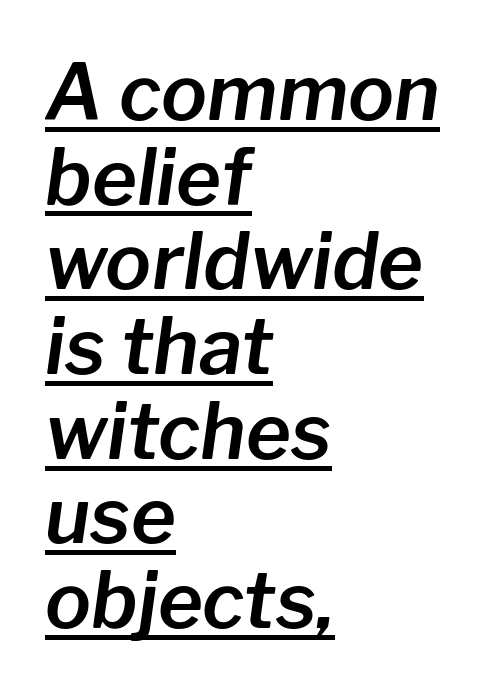
The image shows 77 px text type, italic (leaning right); set left-aligned, tight line spacing (1.1x), normal letter spacing, underlined; low stroke contrast and a medium x-height.
